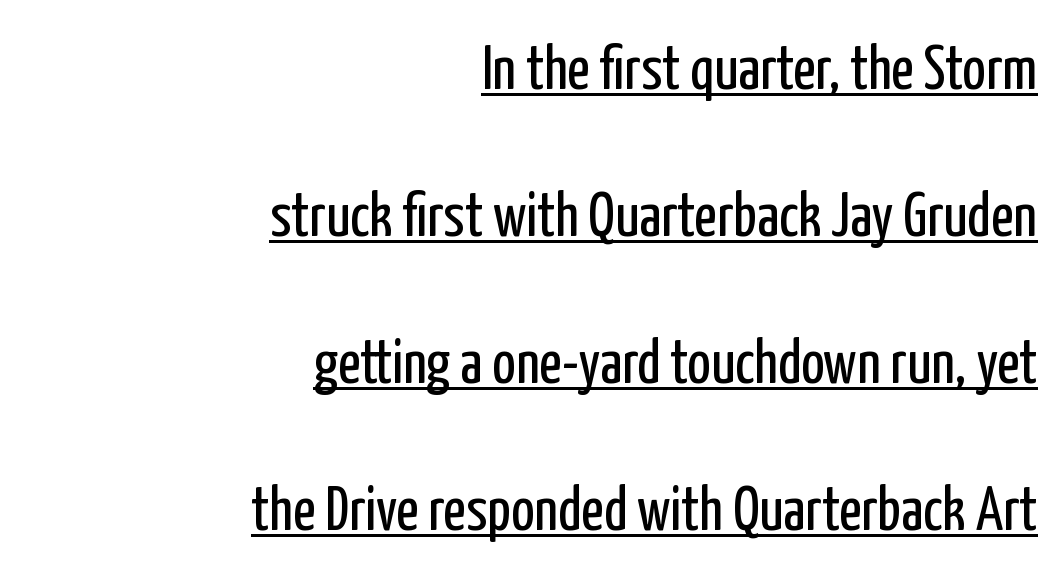
{"serif": "no", "italic": "no", "bold": "no", "weight": "regular", "width": "condensed", "stroke_contrast": "low", "x_height": "medium", "monospaced": "no", "underline": "yes", "align": "right", "line_spacing": "loose", "line_spacing_ratio": 2.37, "letter_spacing": "normal", "letter_spacing_em": 0.0, "glyph_px": 62}
